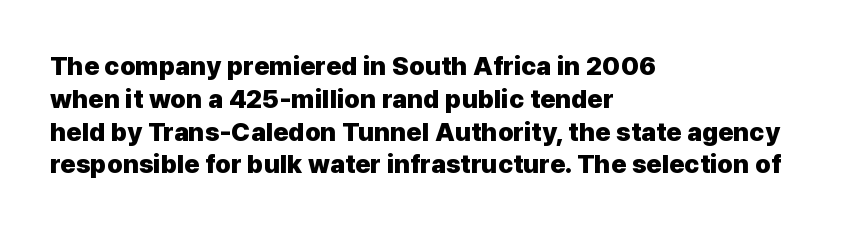
Reading down the column, the eye jumps a familiar distance to each next line. The passage shown is not underscored anywhere. Its strokes are broad and dark, the hallmark of bold type. Quick note: not italic, upright. Observe the ordinary spacing: letters are neighbours, not strangers. Line beginnings align vertically; line endings do not.
